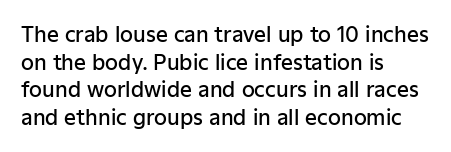
These words are printed semibold, heavier than regular yet not bold. Does the lettering tilt? It doesn't — this is upright. The area under the type is left untouched. Alignment: flush left.
